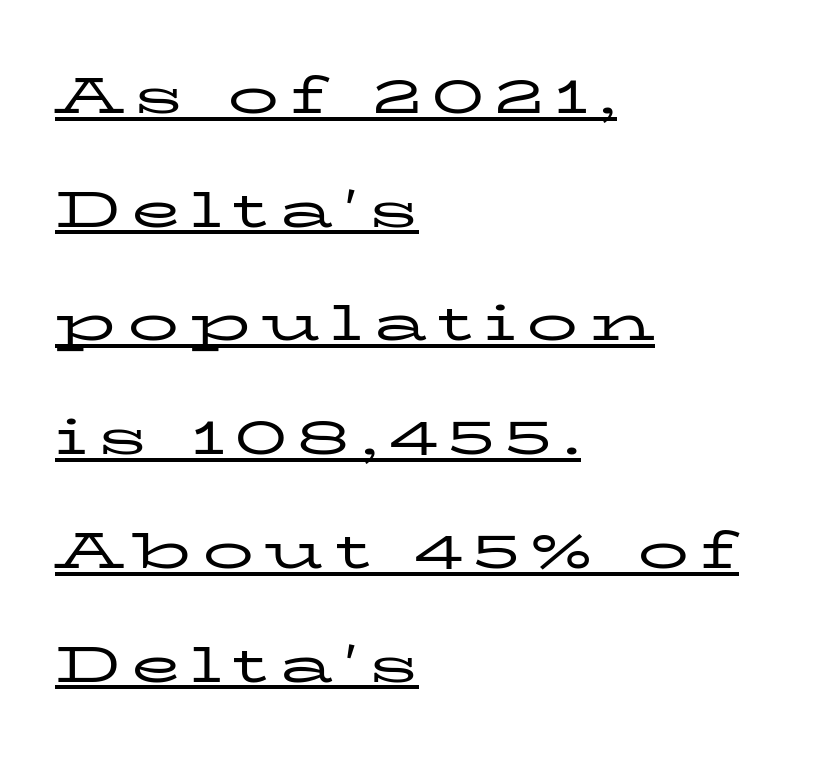
The ragged edge is on the right, which tells us the setting is flush left. A rule runs beneath these lines of type. The passage shown stacks its lines with a broad gap. Vertical stems look standard width or narrower in stroke. The letters advance in unequal steps, a hallmark of proportional type. Someone cranked the tracking dial way up on this one.
